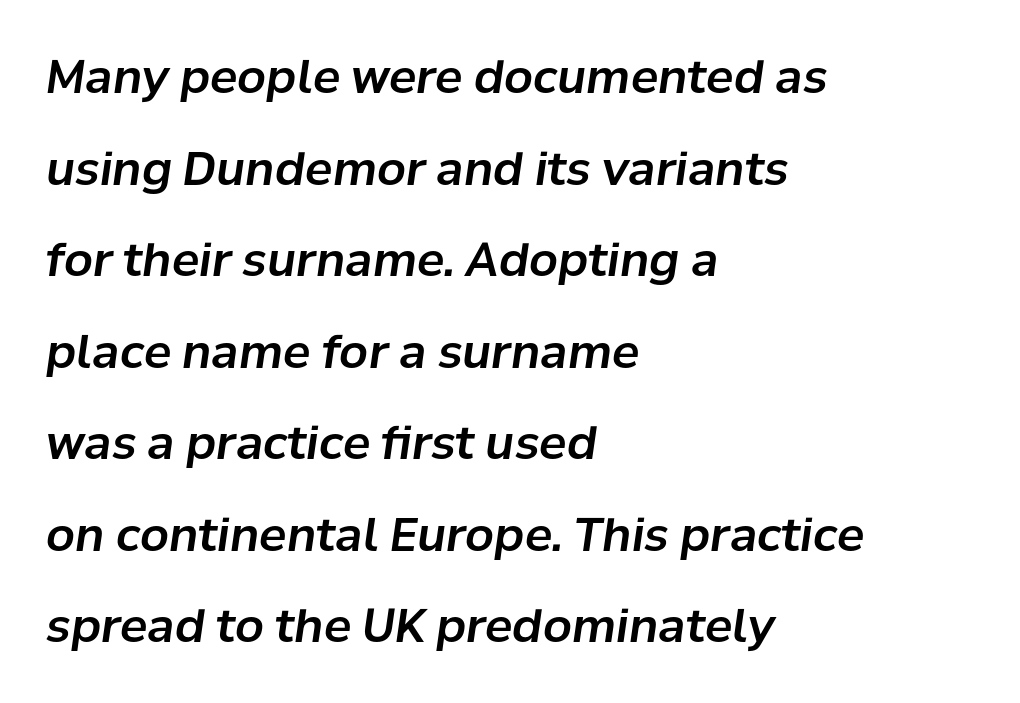
Q: Is the text italic (slanted)? A: Yes, it leans right by about 8 degrees.
Q: Is the text underlined? A: No.
Q: How is the paragraph aligned? A: Left-aligned.
Q: Is the spacing between letters normal or unusually wide? A: Normal.
Q: Is the spacing between lines tight, normal or loose? A: Loose.
Q: Width (condensed, normal, or wide)? A: Normal.
Q: Stroke contrast? A: Low.
Q: x-height? A: Medium.
Q: Monospaced? A: No.
